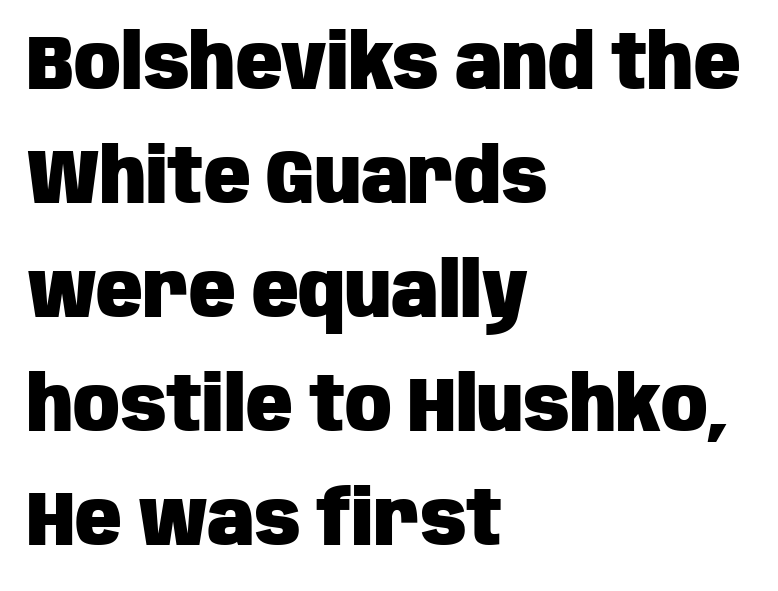
Every row of glyphs begins at an identical x-position on the left. Horizontal bands of white between lines are of average thickness. Bare-footed words on every line. Is this a fixed-width face? No — the glyphs have proportional, varying widths.
